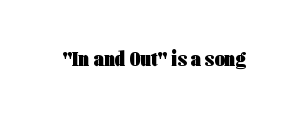
The image shows 22 px bold type, upright; set normal letter spacing, not underlined.
